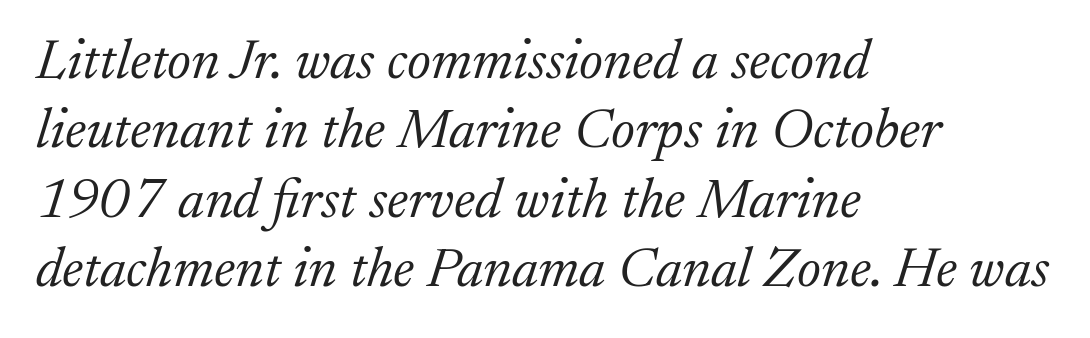
{"serif": "yes", "italic": "yes", "lean": "right", "slant_degrees": 17, "bold": "no", "weight": "light", "width": "normal", "stroke_contrast": "low", "x_height": "medium", "monospaced": "no", "underline": "no", "align": "left", "line_spacing_ratio": 1.24, "letter_spacing": "normal", "letter_spacing_em": 0.0, "glyph_px": 56}
